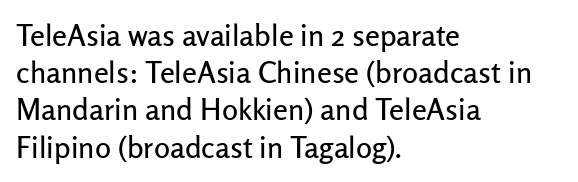
Honestly, the letter spacing is just normal — you wouldn't notice it. Check the space under the baseline: it is left empty. Grotesque or geometric, the face here clearly has no serifs. Note the varied advance widths — an 'i' is clearly narrower than an 'm'. This sample is left-justified, so line endings fall wherever the words run out. Posture: straight, roman, zero tilt.
